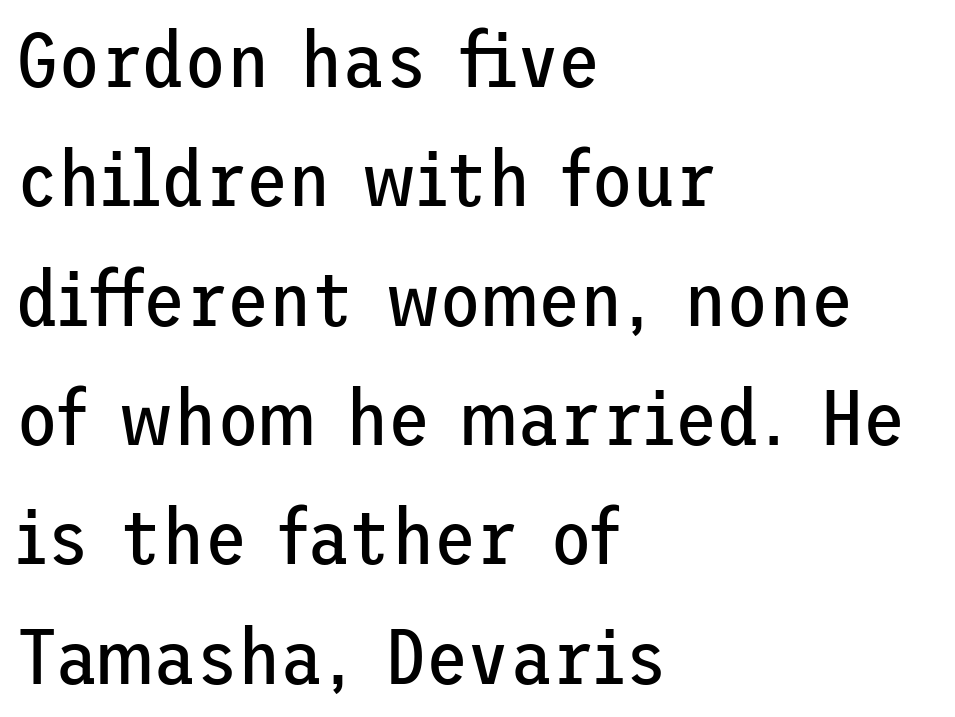
Grotesque or geometric, the face here clearly has no serifs. Horizontal bands of white between lines are of average thickness. Lines of text with bare space underneath. The letters look calm and open, with moderate or lighter stems.
